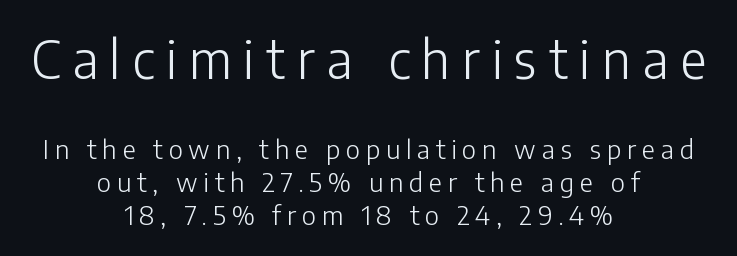
The image shows 52 px light sans-serif type, upright; set centered, normal line spacing (1.26x), unusually wide letter spacing (+0.22 em), not underlined; the first (top) block is 2.0x larger; low stroke contrast and a medium x-height.
